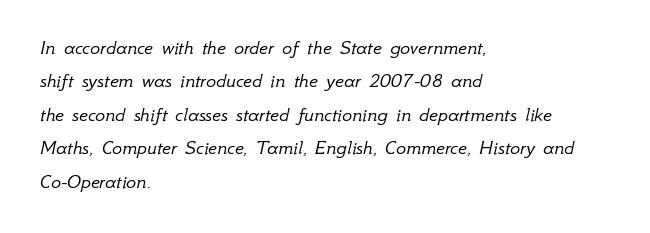
Q: Is the text bold? A: No.
Q: Is the text italic (slanted)? A: Yes, it leans right by about 12 degrees.
Q: Is the text underlined? A: No.
Q: How is the paragraph aligned? A: Left-aligned.
Q: Is the spacing between letters normal or unusually wide? A: Normal.
Q: Is the spacing between lines tight, normal or loose? A: Normal.
